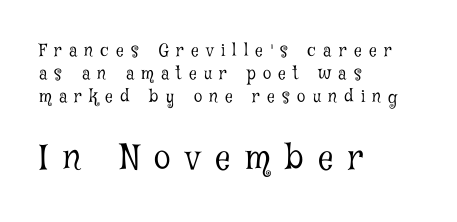
{"serif": "yes", "italic": "no", "bold": "no", "weight": "light", "width": "condensed", "stroke_contrast": "low", "x_height": "medium", "monospaced": "no", "underline": "no", "align": "left", "line_spacing": "normal", "line_spacing_ratio": 1.36, "letter_spacing": "wide", "letter_spacing_em": 0.43, "larger_block": "second", "size_ratio": 2.0, "glyph_px": 34}
